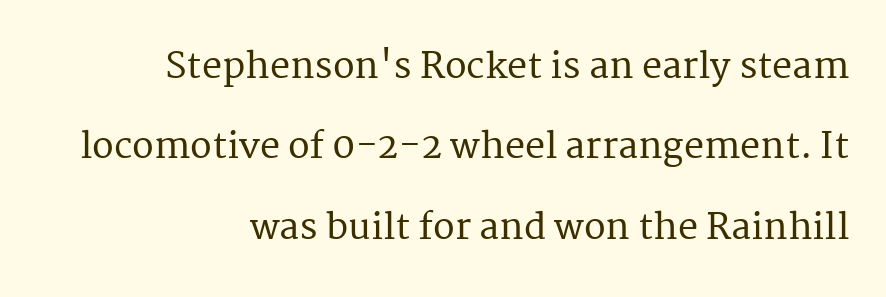
Q: Is the text italic (slanted)? A: No, it is upright.
Q: Is the typeface a serif or a sans-serif typeface? A: Serif.
Q: Is the text underlined? A: No.
Q: How is the paragraph aligned? A: Right-aligned.
Q: Is the spacing between letters normal or unusually wide? A: Normal.
Q: Is the spacing between lines tight, normal or loose? A: Loose.
Q: Width (condensed, normal, or wide)? A: Normal.
Q: Stroke contrast? A: Medium.
Q: x-height? A: Medium.
Q: Monospaced? A: No.
